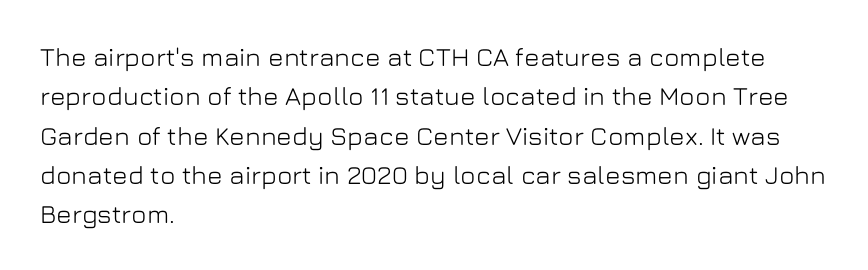
Q: Is the text italic (slanted)? A: No, it is upright.
Q: Is the text underlined? A: No.
Q: How is the paragraph aligned? A: Left-aligned.
Q: Is the spacing between letters normal or unusually wide? A: Normal.
Q: Is the spacing between lines tight, normal or loose? A: Normal.
